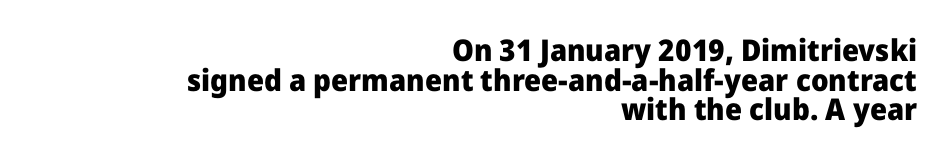
Q: Is the text bold? A: Yes.
Q: Is the text italic (slanted)? A: No, it is upright.
Q: Is the typeface a serif or a sans-serif typeface? A: Sans-serif.
Q: Is the text underlined? A: No.
Q: How is the paragraph aligned? A: Right-aligned.
Q: Is the spacing between letters normal or unusually wide? A: Normal.
Q: Is the spacing between lines tight, normal or loose? A: Tight.
Q: Width (condensed, normal, or wide)? A: Normal.
Q: Stroke contrast? A: Low.
Q: x-height? A: Medium.
Q: Monospaced? A: No.
